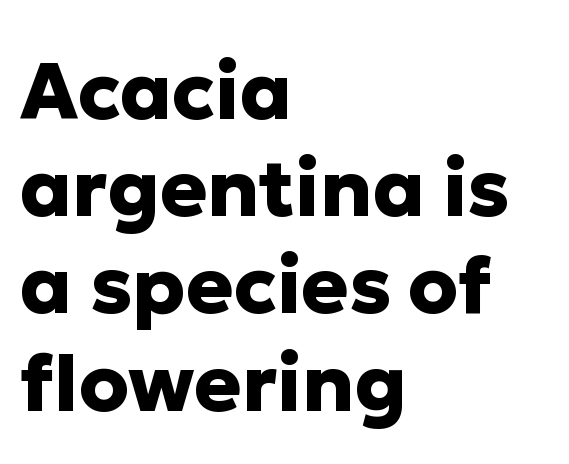
No extra tracking has been applied to these lines. Font category for this specimen: sans-serif. Characters remain perfectly vertical along every line. Note the varied advance widths — an 'i' is clearly narrower than an 'm'. A dark, heavy texture on the line: the type is bold. The strip under each line holds only bare page.
